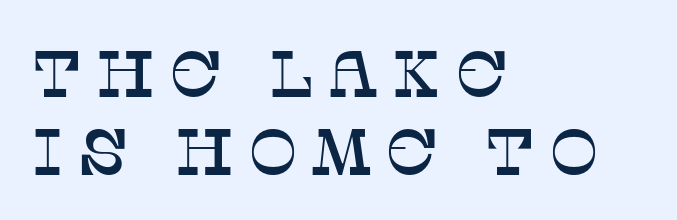
Posture: vertical. Clear beneath every line of the passage. The type family on display is of the serif kind. The face used here is proportionally spaced, like ordinary book or web type.
